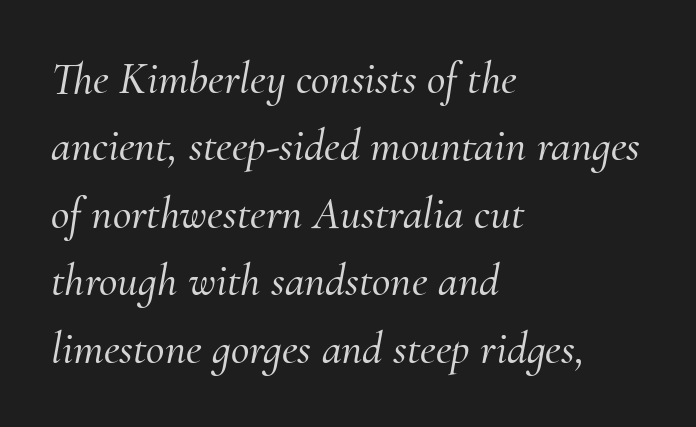
The lines sit at an ordinary, default distance from one another. The font family rendered here belongs to the serif group. The lines are quadded left. Is this a fixed-width face? No — the glyphs have proportional, varying widths. Students, note that the glyphs here touch the page at normal intervals. The font's italic variant was chosen for this text.
